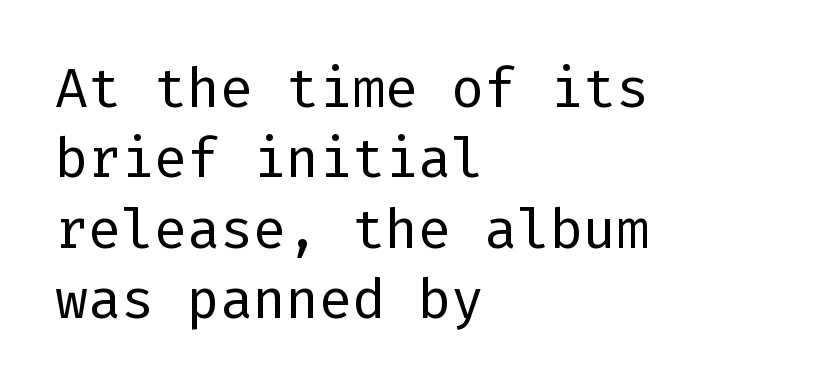
The image shows 55 px regular-weight sans-serif type, upright; set left-aligned, normal line spacing (1.28x), normal letter spacing, not underlined; low stroke contrast and a medium x-height.
